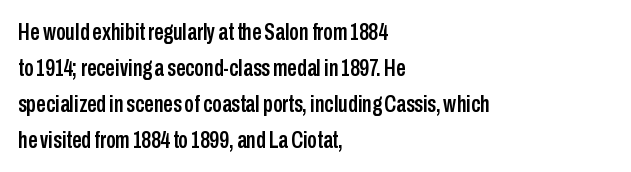
Q: Is the text italic (slanted)? A: No, it is upright.
Q: Is the text underlined? A: No.
Q: How is the paragraph aligned? A: Left-aligned.
Q: Is the spacing between letters normal or unusually wide? A: Normal.
Q: Is the spacing between lines tight, normal or loose? A: Normal.
